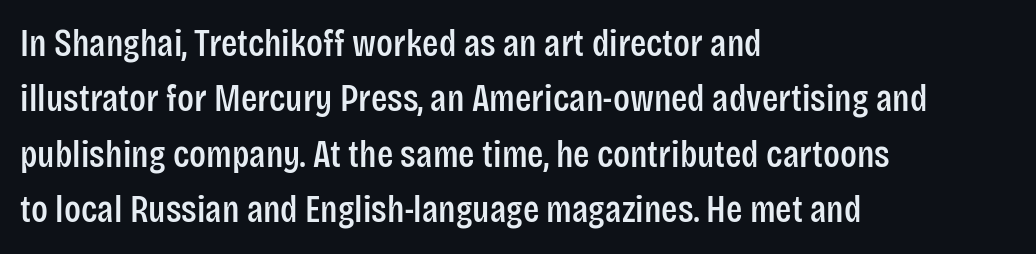
Check the space under the baseline: it is left empty. These lines sit exactly where default settings would place them. The face used here is proportionally spaced, like ordinary book or web type. A student would call this left alignment; a typographer would say flush left, rag right.
